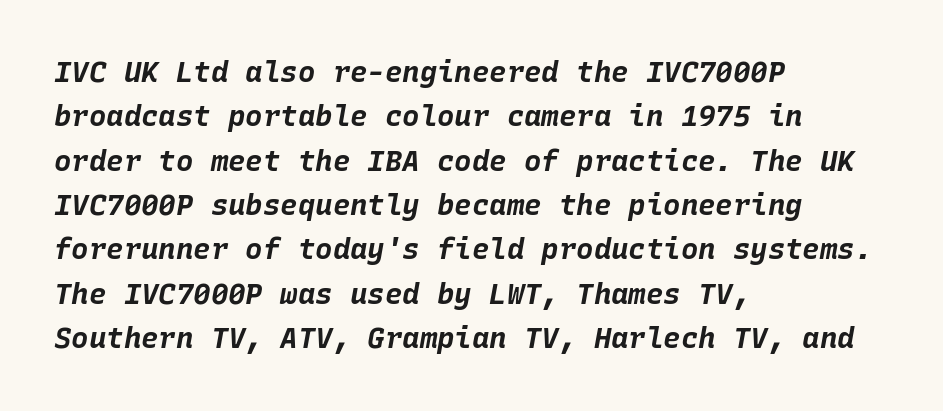
Is this a fixed-width face? Yes — each glyph sits in an identical cell. Notice how thick the strokes are: this is what a full bold looks like. Notice how the stems are inclined rather than vertical — that's the hallmark of italics. Short and long lines alike share a common starting point at left. The vertical gap from one line to the next is medium. Each word holds together tightly as a unit, with standard inter-letter gaps.
